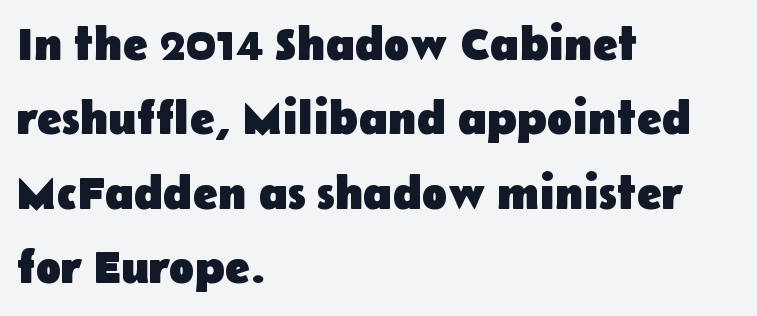
The image shows 47 px heavy sans-serif type, upright; set left-aligned, normal line spacing (1.58x), normal letter spacing, not underlined; low stroke contrast and a medium x-height.
